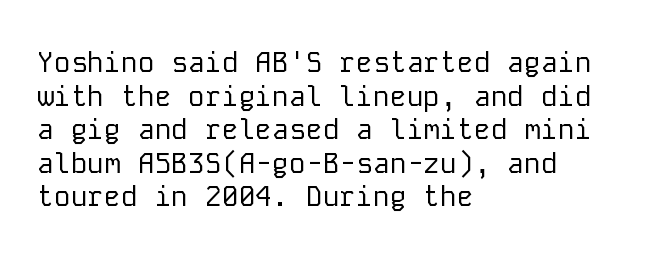
Alignment: flush left. The type family on display is of the sans-serif kind. Letter spacing: default. Counters stay open thanks to moderate or lighter strokes. Nope, not italic — everything's standing straight. Rule under the text: the space is simply empty.
